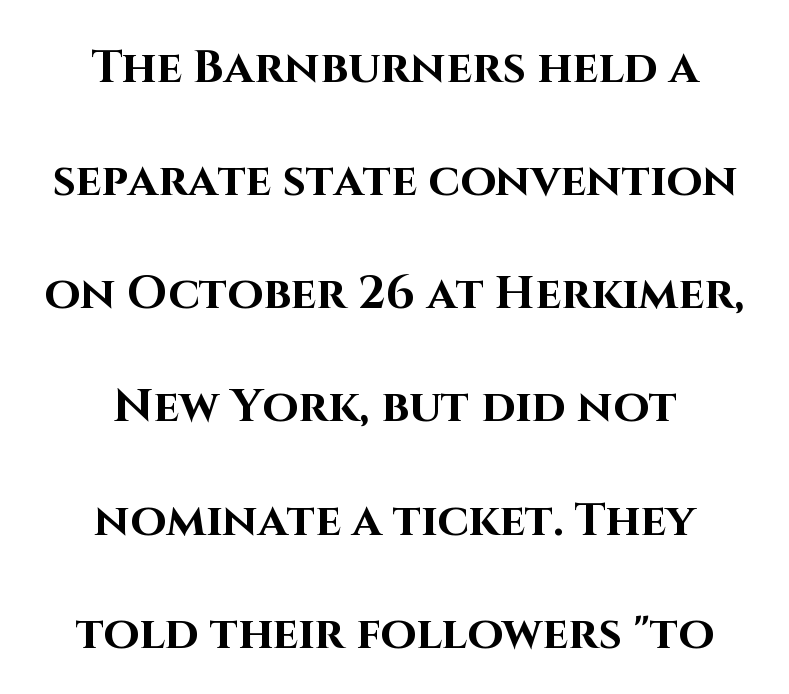
Q: Is the text bold? A: Yes.
Q: Is the text italic (slanted)? A: No, it is upright.
Q: Is the typeface a serif or a sans-serif typeface? A: Sans-serif.
Q: Is the text underlined? A: No.
Q: How is the paragraph aligned? A: Centered.
Q: Is the spacing between letters normal or unusually wide? A: Normal.
Q: Is the spacing between lines tight, normal or loose? A: Loose.
Q: Width (condensed, normal, or wide)? A: Normal.
Q: Stroke contrast? A: High.
Q: x-height? A: Large.
Q: Monospaced? A: No.
